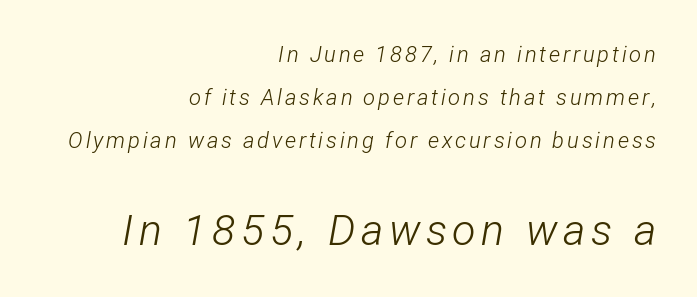
{"italic": "yes", "lean": "right", "slant_degrees": 12, "bold": "no", "weight": "light", "width": "condensed", "stroke_contrast": "low", "x_height": "medium", "monospaced": "no", "underline": "no", "align": "right", "line_spacing": "loose", "line_spacing_ratio": 1.96, "larger_block": "second", "size_ratio": 1.95, "glyph_px": 43}
